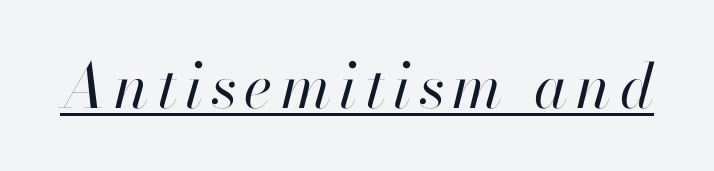
Q: Is the text bold? A: No.
Q: Is the text italic (slanted)? A: Yes, it leans right by about 13 degrees.
Q: Is the text underlined? A: Yes.
Q: Width (condensed, normal, or wide)? A: Normal.
Q: Stroke contrast? A: High.
Q: x-height? A: Small.
Q: Monospaced? A: No.
